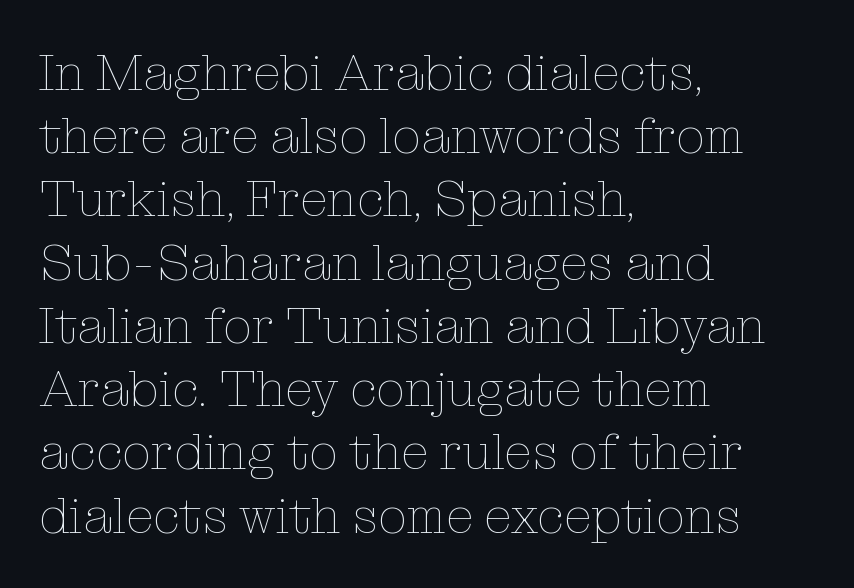
Q: Is the text bold? A: No.
Q: Is the text italic (slanted)? A: No, it is upright.
Q: Is the text underlined? A: No.
Q: How is the paragraph aligned? A: Left-aligned.
Q: Is the spacing between letters normal or unusually wide? A: Normal.
Q: Width (condensed, normal, or wide)? A: Normal.
Q: Stroke contrast? A: Low.
Q: x-height? A: Medium.
Q: Monospaced? A: No.
